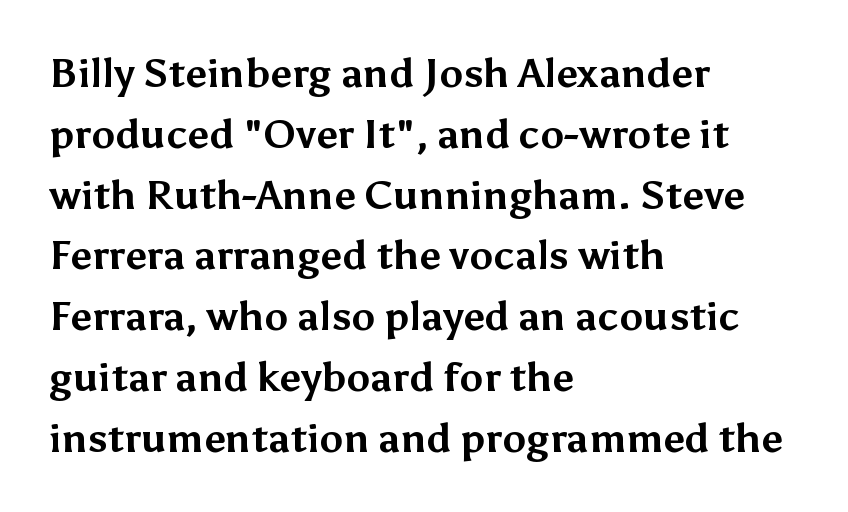
Q: Is the text bold? A: Yes.
Q: Is the text italic (slanted)? A: No, it is upright.
Q: Is the typeface a serif or a sans-serif typeface? A: Sans-serif.
Q: Is the text underlined? A: No.
Q: How is the paragraph aligned? A: Left-aligned.
Q: Is the spacing between letters normal or unusually wide? A: Normal.
Q: Is the spacing between lines tight, normal or loose? A: Normal.
Q: Width (condensed, normal, or wide)? A: Normal.
Q: Stroke contrast? A: Medium.
Q: x-height? A: Medium.
Q: Monospaced? A: No.
